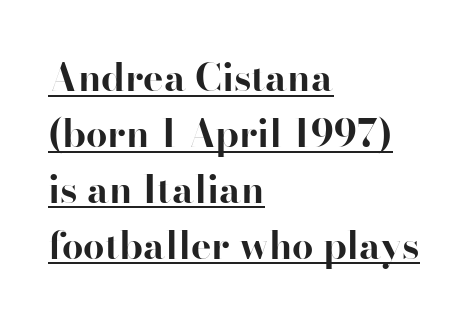
{"serif": "yes", "italic": "no", "bold": "yes", "weight": "bold", "width": "normal", "stroke_contrast": "high", "x_height": "small", "monospaced": "no", "underline": "yes", "align": "left", "line_spacing": "normal", "line_spacing_ratio": 1.47, "letter_spacing": "normal", "letter_spacing_em": 0.0, "glyph_px": 38}
